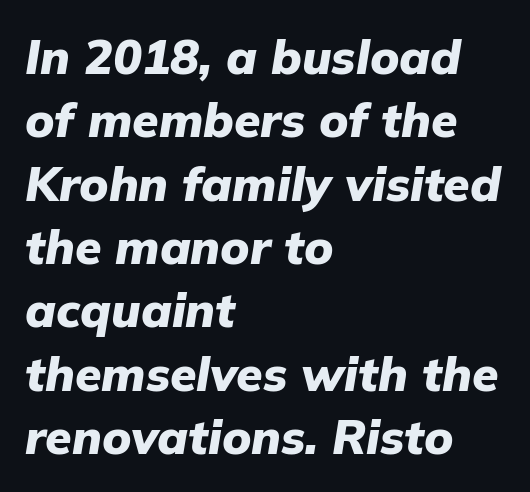
Characters follow at the spacing the type designer built in. Words float on clear page, feet unadorned. Do the characters align in a grid? No, the font is proportional. Regular leading.
